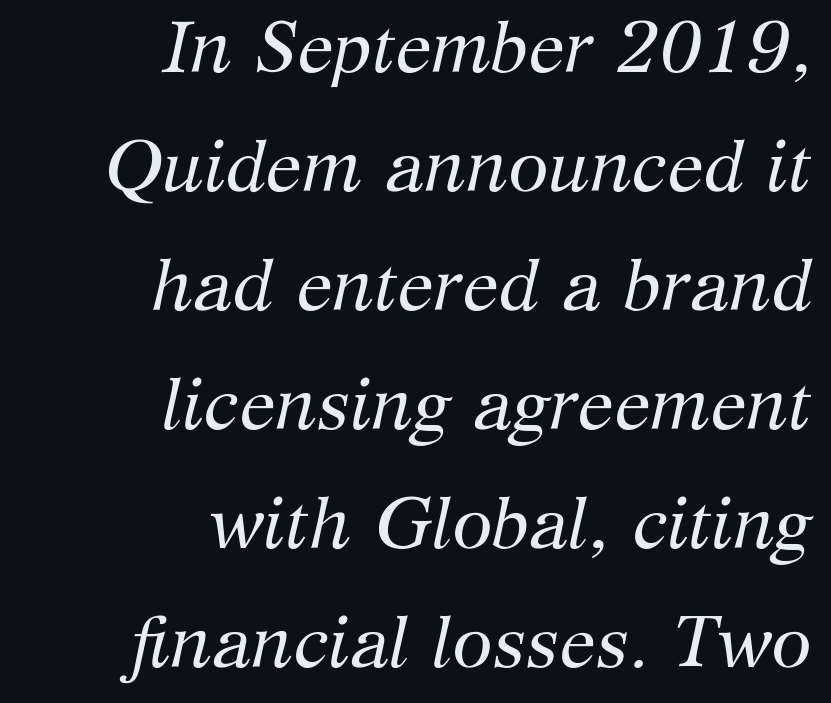
The passage shown leans; its letterforms are oblique. These lines are rendered in a variable-pitch font. Whoever set this chose a conventional vertical rhythm. The typeface chosen for these lines features serifs. Stroke mass is kept to a normal reading level or below.
